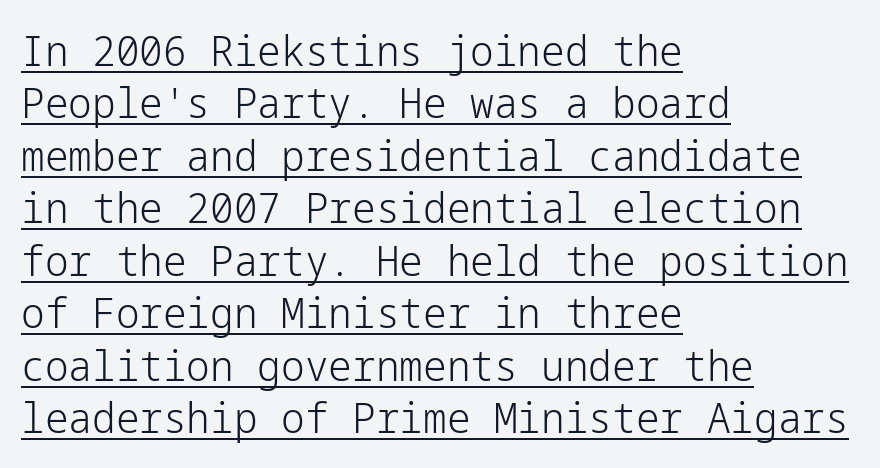
Standard letterfit; no display-style spreading of the glyphs. Typographically, this falls in the sans-serif category. In terms of leading, this rendering sits right in the middle. A typographer would call this underscored text. The ragged edge is on the right, which tells us the setting is flush left. Ink coverage per letter is moderate at most.
